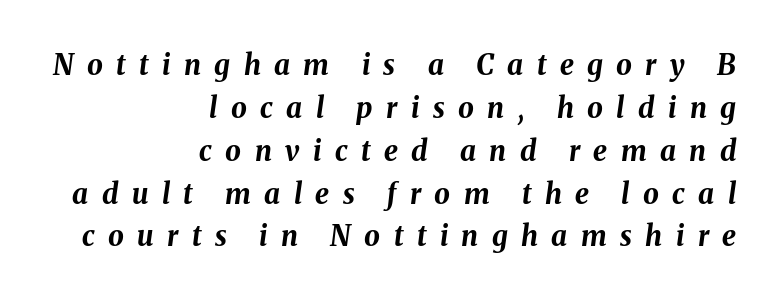
{"italic": "yes", "lean": "right", "slant_degrees": 8, "bold": "yes", "weight": "bold", "width": "normal", "stroke_contrast": "medium", "x_height": "medium", "monospaced": "no", "underline": "no", "align": "right", "line_spacing": "normal", "line_spacing_ratio": 1.53, "letter_spacing": "wide", "letter_spacing_em": 0.48, "glyph_px": 28}
